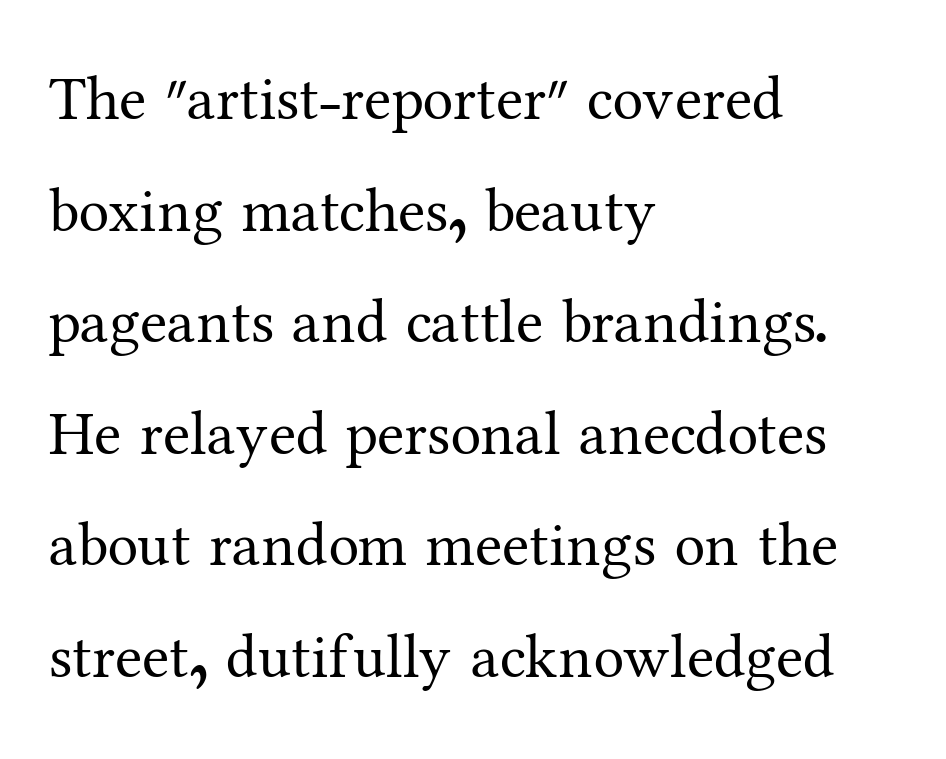
{"serif": "yes", "italic": "no", "bold": "no", "weight": "regular", "width": "normal", "stroke_contrast": "medium", "x_height": "medium", "monospaced": "no", "underline": "no", "align": "left", "line_spacing_ratio": 1.8, "letter_spacing": "normal", "letter_spacing_em": 0.0, "glyph_px": 62}
